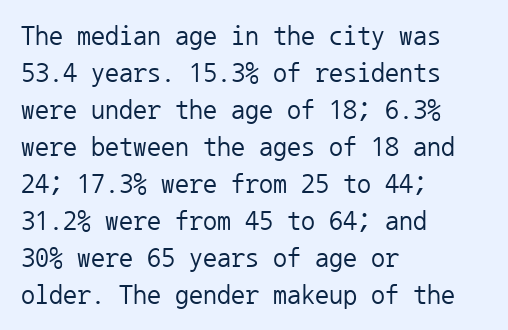
{"serif": "no", "italic": "no", "bold": "no", "weight": "regular", "width": "normal", "stroke_contrast": "low", "x_height": "medium", "monospaced": "yes", "underline": "no", "align": "left", "line_spacing": "normal", "line_spacing_ratio": 1.32, "letter_spacing": "normal", "letter_spacing_em": 0.0, "glyph_px": 28}
